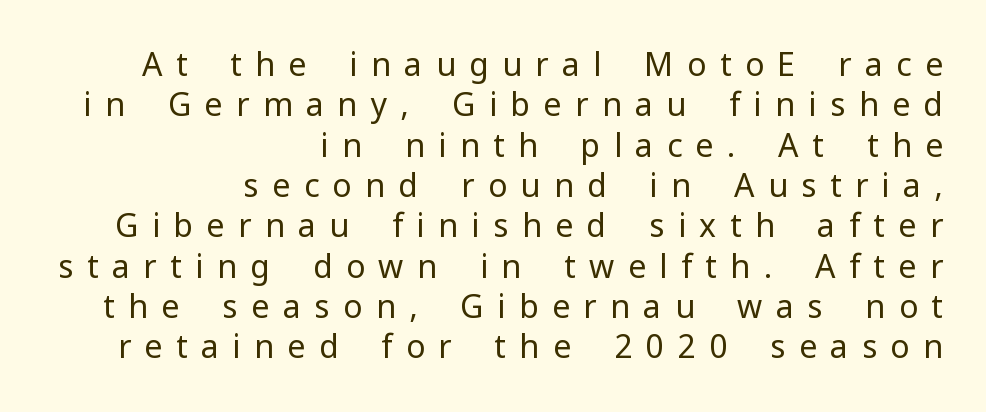
{"serif": "no", "italic": "no", "bold": "no", "weight": "regular", "width": "normal", "stroke_contrast": "low", "x_height": "medium", "monospaced": "no", "underline": "no", "align": "right", "line_spacing": "normal", "line_spacing_ratio": 1.26, "letter_spacing": "wide", "letter_spacing_em": 0.42, "glyph_px": 32}
